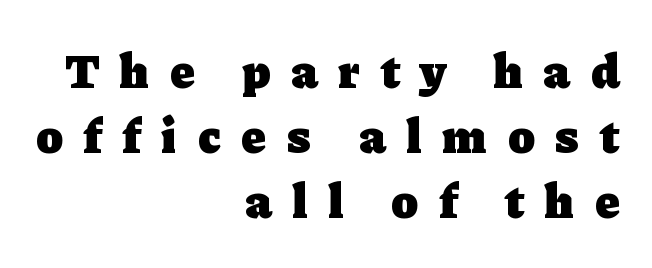
The image shows 49 px heavy serif type, upright; set right-aligned, normal line spacing (1.33x), unusually wide letter spacing (+0.43 em), not underlined; low stroke contrast and a medium x-height.
